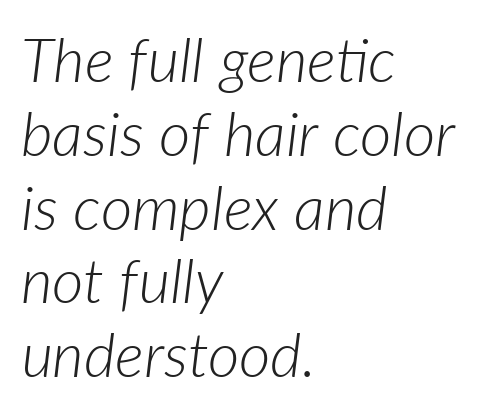
The image shows 61 px light type, italic (leaning right); set left-aligned, line spacing 1.21x, normal letter spacing, not underlined; low stroke contrast and a medium x-height.
